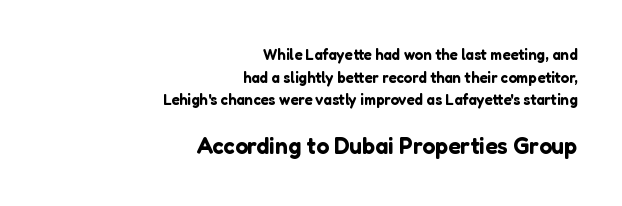
Q: Is the text italic (slanted)? A: No, it is upright.
Q: Is the text underlined? A: No.
Q: How is the paragraph aligned? A: Right-aligned.
Q: Is the spacing between letters normal or unusually wide? A: Normal.
Q: Is the spacing between lines tight, normal or loose? A: Normal.
Q: Which block of text is set in a larger size, the first (top) or the second (bottom)? A: The second (bottom) one.
